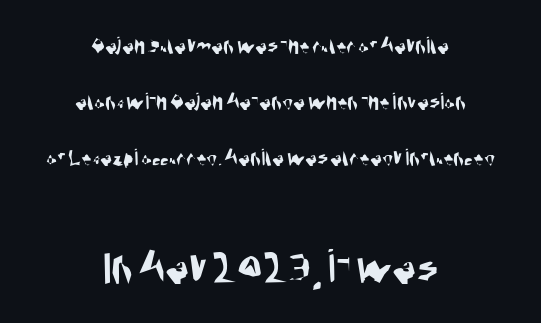
The typesetter chose a symmetrical, centered arrangement here. Are there feet on the stems? There aren't — it's a sans. The passage shown begins with its smaller block and ends with its larger one. Character widths vary here, with narrow letters taking less room than wide ones. Line spacing here is loose. This rendering leaves character spacing at its baseline value.
